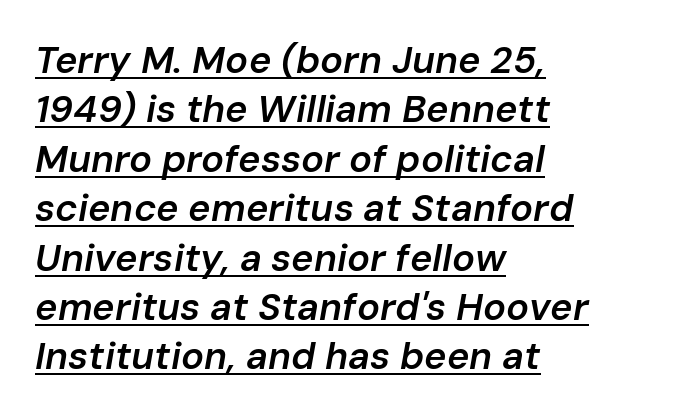
{"italic": "yes", "lean": "right", "slant_degrees": 10, "bold": "semi", "weight": "semibold", "width": "normal", "stroke_contrast": "low", "x_height": "medium", "monospaced": "no", "underline": "yes", "align": "left", "line_spacing": "normal", "line_spacing_ratio": 1.3, "letter_spacing": "normal", "letter_spacing_em": 0.0, "glyph_px": 38}
